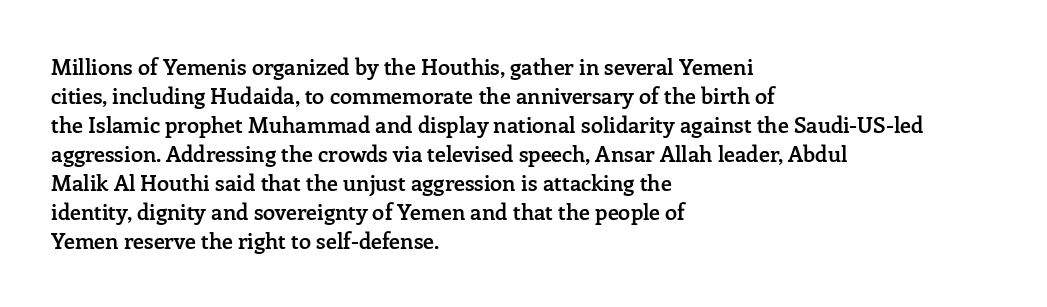
The image shows 22 px text type, upright; set left-aligned, normal line spacing (1.32x), normal letter spacing, not underlined.
